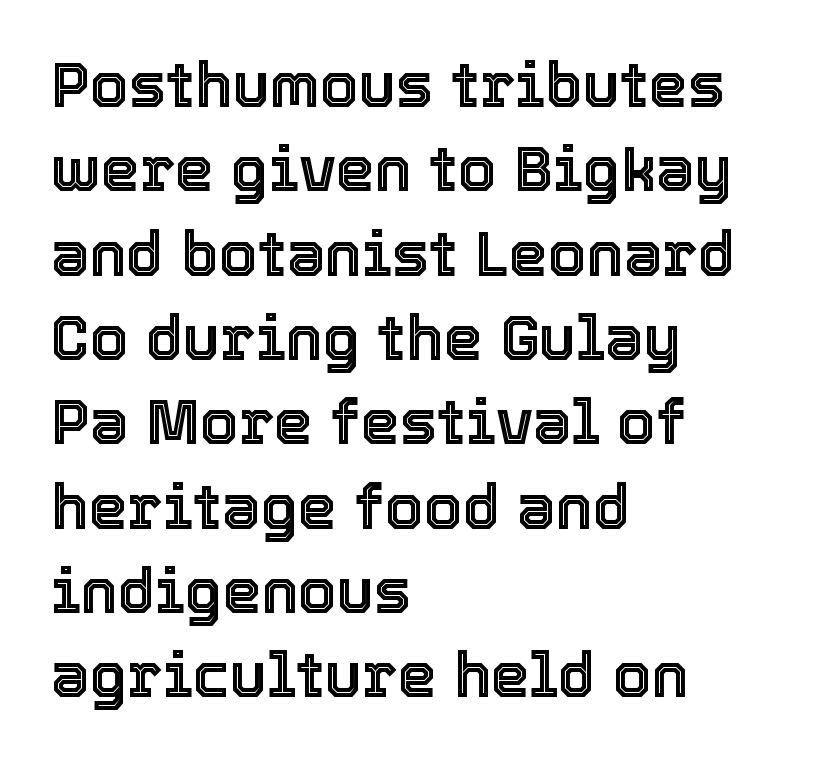
{"italic": "no", "width": "normal", "x_height": "medium", "monospaced": "no", "underline": "no", "align": "left", "line_spacing": "normal", "line_spacing_ratio": 1.36, "letter_spacing": "normal", "letter_spacing_em": 0.0, "glyph_px": 62}
